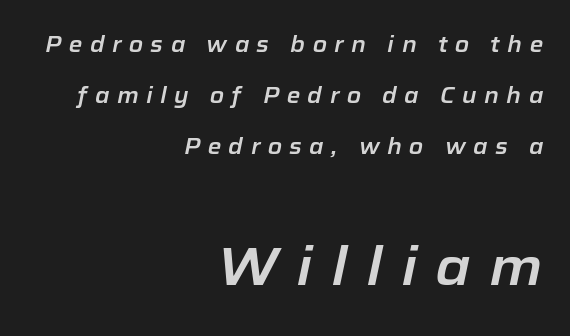
{"italic": "yes", "lean": "right", "slant_degrees": 12, "width": "normal", "stroke_contrast": "low", "x_height": "medium", "monospaced": "no", "underline": "no", "align": "right", "line_spacing": "loose", "line_spacing_ratio": 2.31, "letter_spacing": "wide", "letter_spacing_em": 0.34, "larger_block": "second", "size_ratio": 2.45, "glyph_px": 54}
